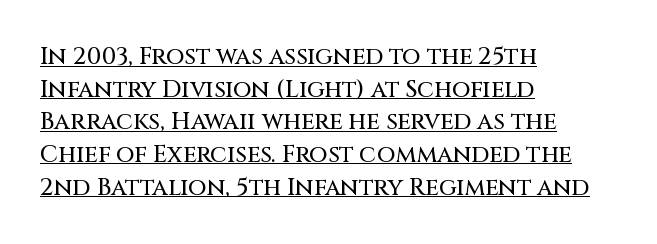
The image shows 24 px text type, upright; set left-aligned, normal line spacing (1.36x), normal letter spacing, underlined.
